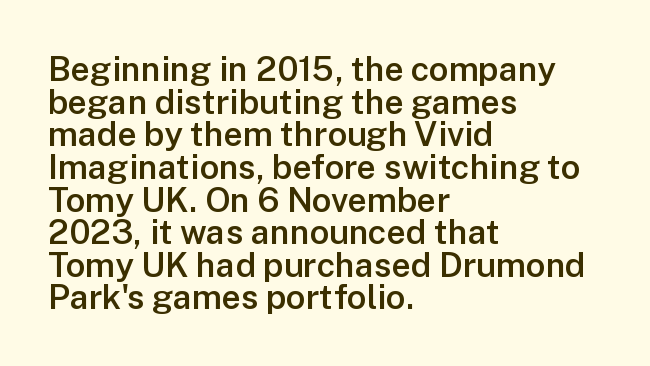
{"serif": "no", "italic": "no", "bold": "semi", "weight": "semibold", "width": "normal", "stroke_contrast": "low", "x_height": "medium", "monospaced": "no", "underline": "no", "align": "left", "line_spacing": "tight", "line_spacing_ratio": 0.96, "letter_spacing": "normal", "letter_spacing_em": 0.0, "glyph_px": 34}
